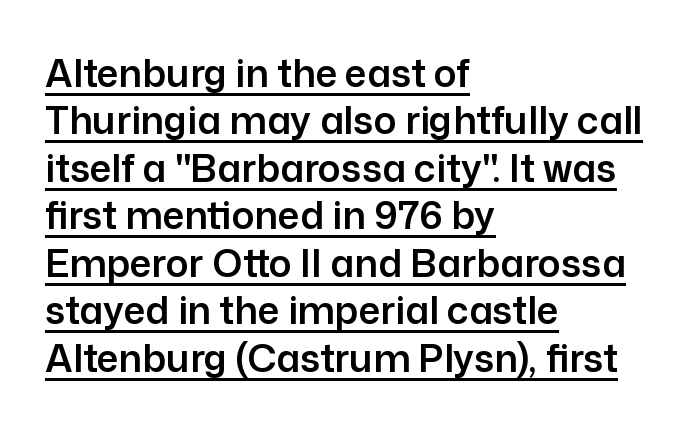
Reading down the block, your eye returns to a fixed left position each line. If you drew a line through each stem, it would be perfectly vertical. Stroke terminals: plain, sans-serif. What decoration does the sample have? An underline. Proportional: the letters do not fall into vertical columns. The block of text has a typical density, with ordinary space between rows.
